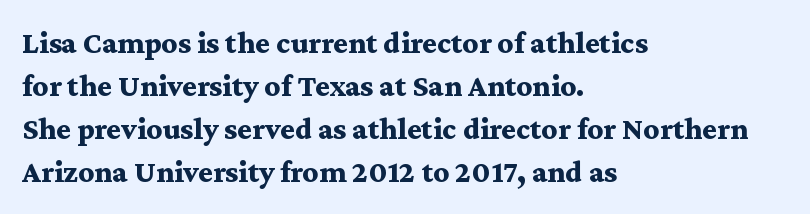
The image shows 31 px bold, wide serif type, upright; set left-aligned, normal line spacing (1.39x), normal letter spacing, not underlined; medium stroke contrast and a medium x-height.
